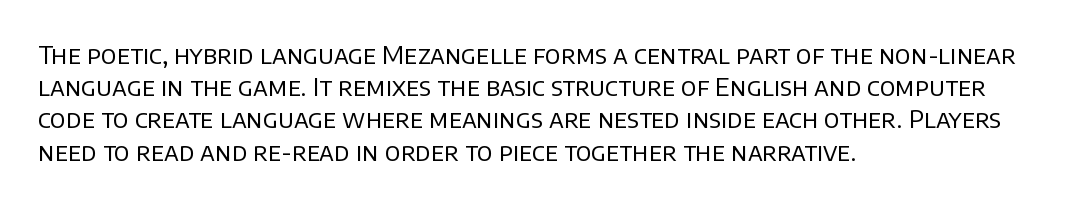
Q: Is the text bold? A: No.
Q: Is the text italic (slanted)? A: No, it is upright.
Q: Is the text underlined? A: No.
Q: How is the paragraph aligned? A: Left-aligned.
Q: Is the spacing between letters normal or unusually wide? A: Normal.
Q: Is the spacing between lines tight, normal or loose? A: Normal.
